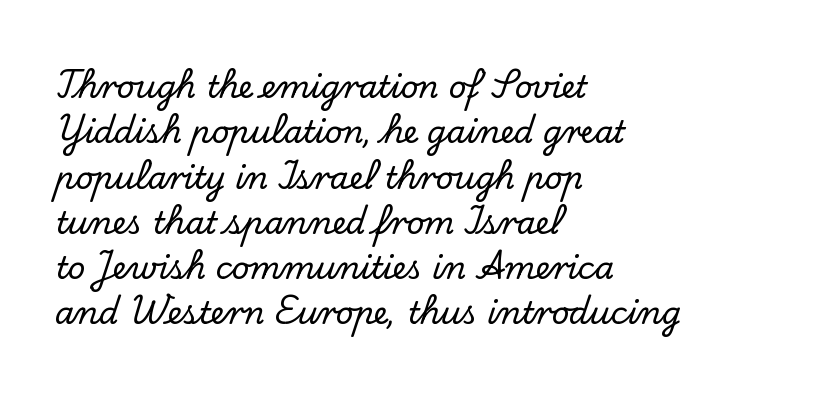
Q: Is the text italic (slanted)? A: Yes.
Q: Is the typeface a serif or a sans-serif typeface? A: Serif.
Q: Is the text underlined? A: No.
Q: How is the paragraph aligned? A: Left-aligned.
Q: Is the spacing between letters normal or unusually wide? A: Normal.
Q: Is the spacing between lines tight, normal or loose? A: Normal.
Q: Width (condensed, normal, or wide)? A: Normal.
Q: Stroke contrast? A: Low.
Q: x-height? A: Small.
Q: Monospaced? A: No.
